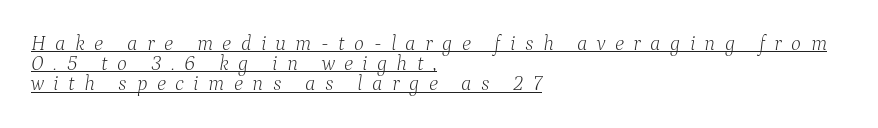
The block of text is dense from top to bottom, with scant space between rows. Characters are canted at an angle relative to the baseline's perpendicular. Caption: face not bold, strokes unweighted. Tracking here is generous; glyphs stand well apart from one another. Caption: multi-line text, flush left, ragged right.
